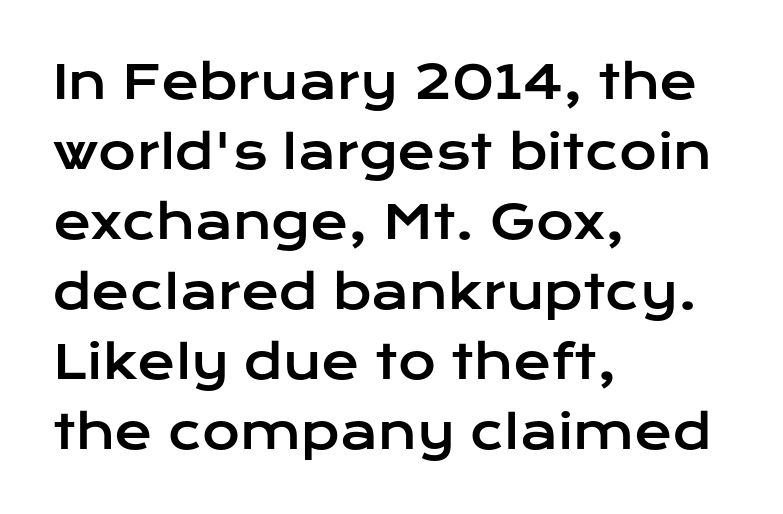
{"serif": "no", "italic": "no", "width": "wide", "stroke_contrast": "low", "x_height": "medium", "monospaced": "no", "underline": "no", "align": "left", "line_spacing": "normal", "line_spacing_ratio": 1.52, "letter_spacing": "normal", "letter_spacing_em": 0.0, "glyph_px": 46}
